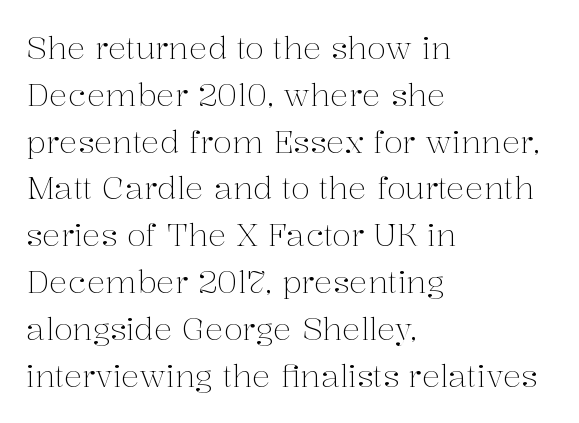
Q: Is the text bold? A: No.
Q: Is the text italic (slanted)? A: No, it is upright.
Q: Is the typeface a serif or a sans-serif typeface? A: Serif.
Q: Is the text underlined? A: No.
Q: How is the paragraph aligned? A: Left-aligned.
Q: Is the spacing between letters normal or unusually wide? A: Normal.
Q: Is the spacing between lines tight, normal or loose? A: Normal.
Q: Width (condensed, normal, or wide)? A: Normal.
Q: Stroke contrast? A: Medium.
Q: x-height? A: Medium.
Q: Monospaced? A: No.
